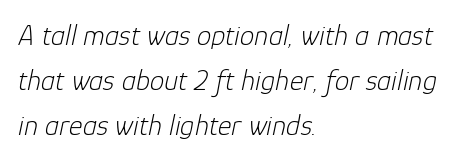
This reads as an unemphasized weight, regular at the heaviest. Compared with typical body copy, the letter spacing here is the same. The specimen reads as italic at a glance. The passage is arranged the way most books set body copy — flush left. Each letter keeps its own natural width here, so spacing adapts to shape. Horizontal bands of white between lines are of average thickness.
